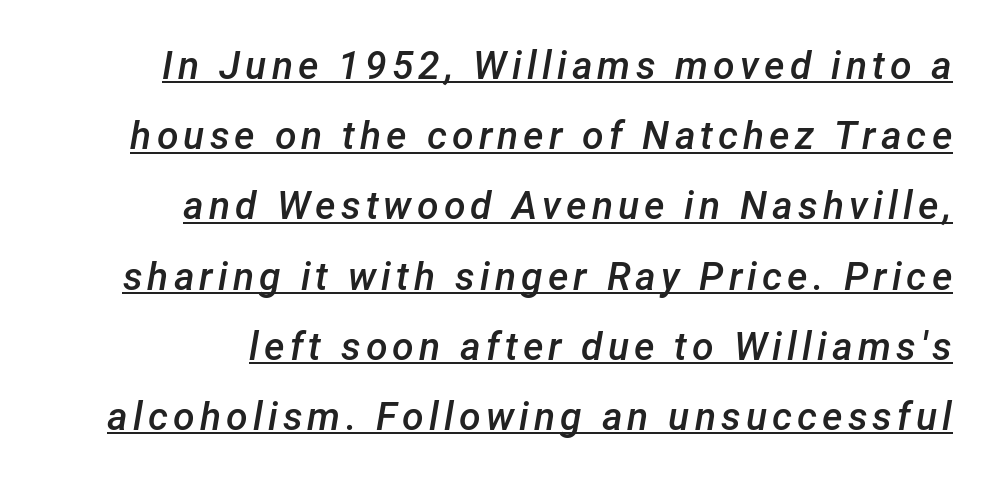
Q: Is the text bold? A: Semi-bold.
Q: Is the text italic (slanted)? A: Yes, it leans right by about 12 degrees.
Q: Is the text underlined? A: Yes.
Q: How is the paragraph aligned? A: Right-aligned.
Q: Width (condensed, normal, or wide)? A: Normal.
Q: Stroke contrast? A: Low.
Q: x-height? A: Medium.
Q: Monospaced? A: No.
